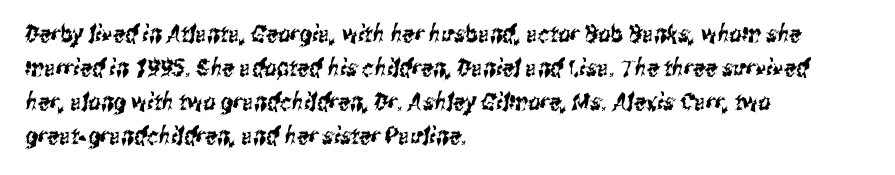
Q: Is the text underlined? A: No.
Q: How is the paragraph aligned? A: Left-aligned.
Q: Is the spacing between letters normal or unusually wide? A: Normal.
Q: Is the spacing between lines tight, normal or loose? A: Normal.
